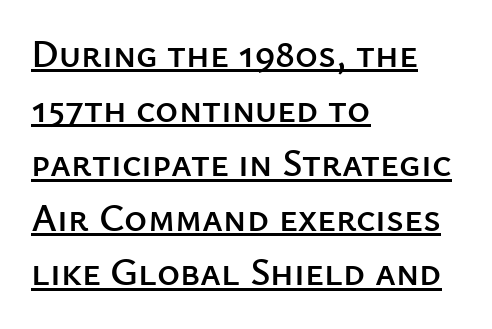
Proportional: the letters do not fall into vertical columns. The typography opts for an upright posture over an oblique one. Beneath each row of characters lies a ruled line. All the whitespace from short lines collects on the right. Honestly, the letter spacing is just normal — you wouldn't notice it.
